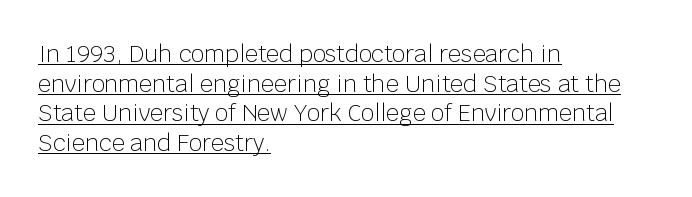
Horizontally, the lines are justified to the leading edge only. Letter spacing: default. Style check: upright. Honestly, the row spacing looks completely unremarkable. A quiet, ordinary-to-light weight characterises the typeface.
